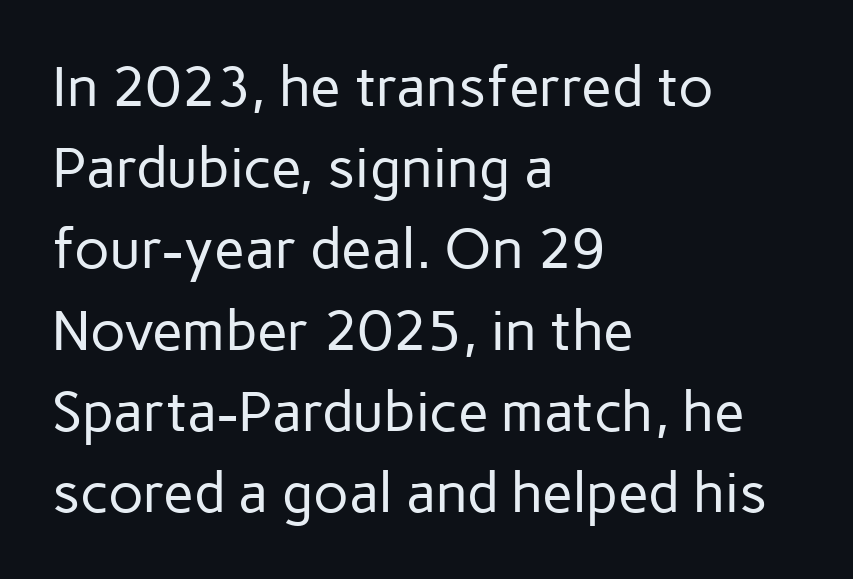
Q: Is the text bold? A: No.
Q: Is the text italic (slanted)? A: No, it is upright.
Q: Is the typeface a serif or a sans-serif typeface? A: Sans-serif.
Q: Is the text underlined? A: No.
Q: How is the paragraph aligned? A: Left-aligned.
Q: Is the spacing between letters normal or unusually wide? A: Normal.
Q: Is the spacing between lines tight, normal or loose? A: Normal.
Q: Width (condensed, normal, or wide)? A: Normal.
Q: Stroke contrast? A: Low.
Q: x-height? A: Medium.
Q: Monospaced? A: No.
